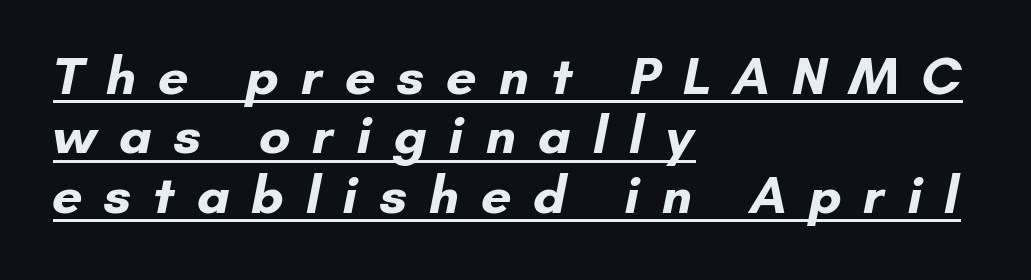
Between one letter and the next there's a generous, obvious gap. The characters look thick and weighty, a clear bold. A baseline rule has been typeset under these characters. The passage shown is typeset with a sans-serif family. Horizontal bands of white between lines are thin slivers. Left-aligned paragraph, ragged on the right.
